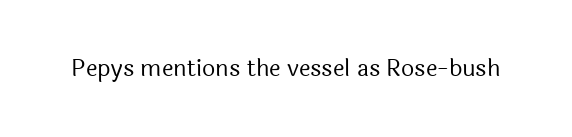
The type is set solid horizontally, with unmodified tracking. Words float on clear page, feet unadorned. A quiet, ordinary-to-light weight characterises the typeface. The type sits square on the baseline with zero lean.
